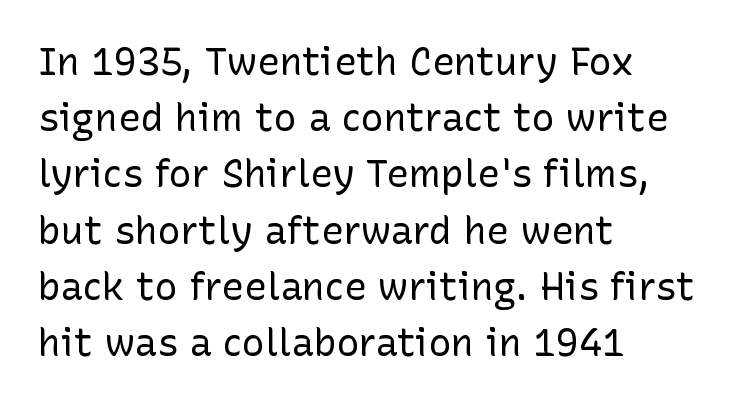
Q: Is the text bold? A: No.
Q: Is the text italic (slanted)? A: No, it is upright.
Q: Is the typeface a serif or a sans-serif typeface? A: Sans-serif.
Q: Is the text underlined? A: No.
Q: How is the paragraph aligned? A: Left-aligned.
Q: Is the spacing between letters normal or unusually wide? A: Normal.
Q: Is the spacing between lines tight, normal or loose? A: Normal.
Q: Width (condensed, normal, or wide)? A: Normal.
Q: Stroke contrast? A: Low.
Q: x-height? A: Medium.
Q: Monospaced? A: No.
